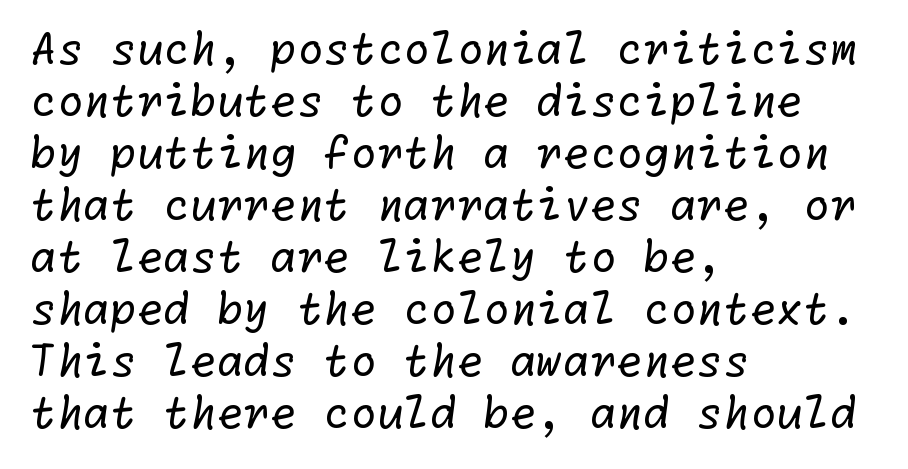
One-word summary of the alignment: left. This rendering employs a face without finishing strokes, i.e., a sans-serif. This rendering leaves character spacing at its baseline value. The words here are not underlined. Weight: not bold — regular or lighter.
